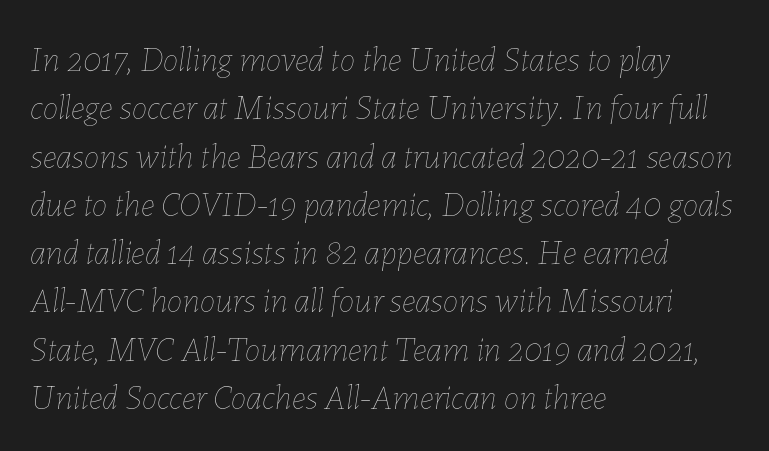
The image shows 35 px thin type, italic (leaning right); set left-aligned, normal line spacing (1.38x), normal letter spacing, not underlined; low stroke contrast and a medium x-height.
